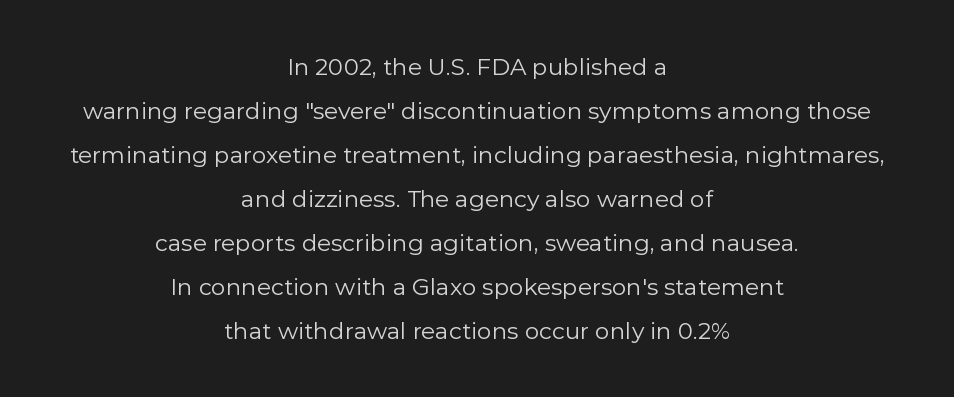
Q: Is the text bold? A: No.
Q: Is the text italic (slanted)? A: No, it is upright.
Q: Is the text underlined? A: No.
Q: How is the paragraph aligned? A: Centered.
Q: Is the spacing between letters normal or unusually wide? A: Normal.
Q: Is the spacing between lines tight, normal or loose? A: Loose.
